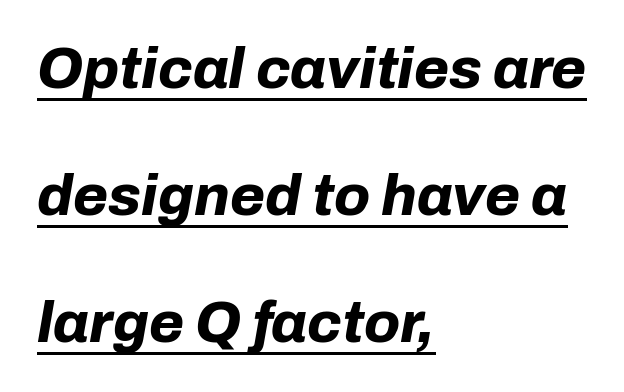
Q: Is the text bold? A: Yes.
Q: Is the text italic (slanted)? A: Yes, it leans right by about 10 degrees.
Q: Is the text underlined? A: Yes.
Q: How is the paragraph aligned? A: Left-aligned.
Q: Is the spacing between letters normal or unusually wide? A: Normal.
Q: Is the spacing between lines tight, normal or loose? A: Loose.
Q: Width (condensed, normal, or wide)? A: Normal.
Q: Stroke contrast? A: Low.
Q: x-height? A: Medium.
Q: Monospaced? A: No.
